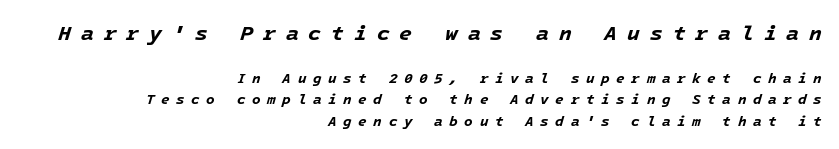
{"italic": "yes", "lean": "right", "slant_degrees": 16, "bold": "yes", "underline": "no", "align": "right", "line_spacing": "normal", "line_spacing_ratio": 1.56, "letter_spacing": "wide", "letter_spacing_em": 0.47, "larger_block": "first", "size_ratio": 1.5, "glyph_px": 21}
